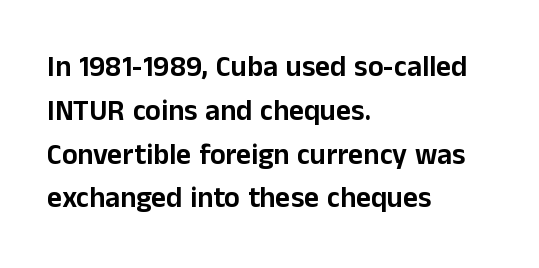
The rag falls on the right side of this text block. Is there any slant? The stems are plumb. These lines are rendered in a variable-pitch font. The block of text has a typical density, with ordinary space between rows.
